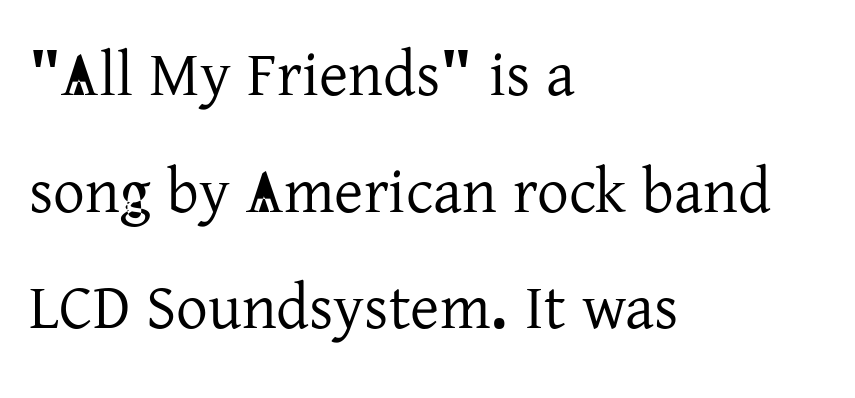
The passage shown is typeset with a serif family. Lines of text with bare space underneath. The passage shown is typed in a proportional face where columns would drift. Notice how the stems are strictly vertical — no italics here.
